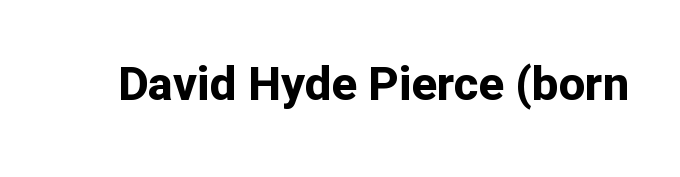
{"serif": "no", "italic": "no", "bold": "yes", "weight": "bold", "width": "normal", "stroke_contrast": "low", "x_height": "medium", "monospaced": "no", "underline": "no", "letter_spacing": "normal", "letter_spacing_em": 0.0, "glyph_px": 47}
